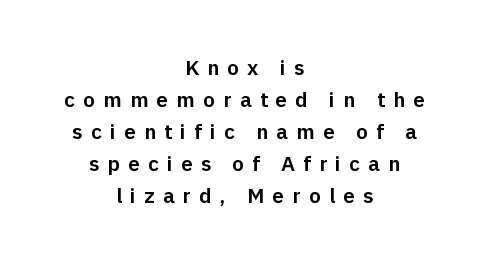
The image shows 21 px text type, upright; set centered, normal line spacing (1.52x), unusually wide letter spacing (+0.39 em), not underlined.
